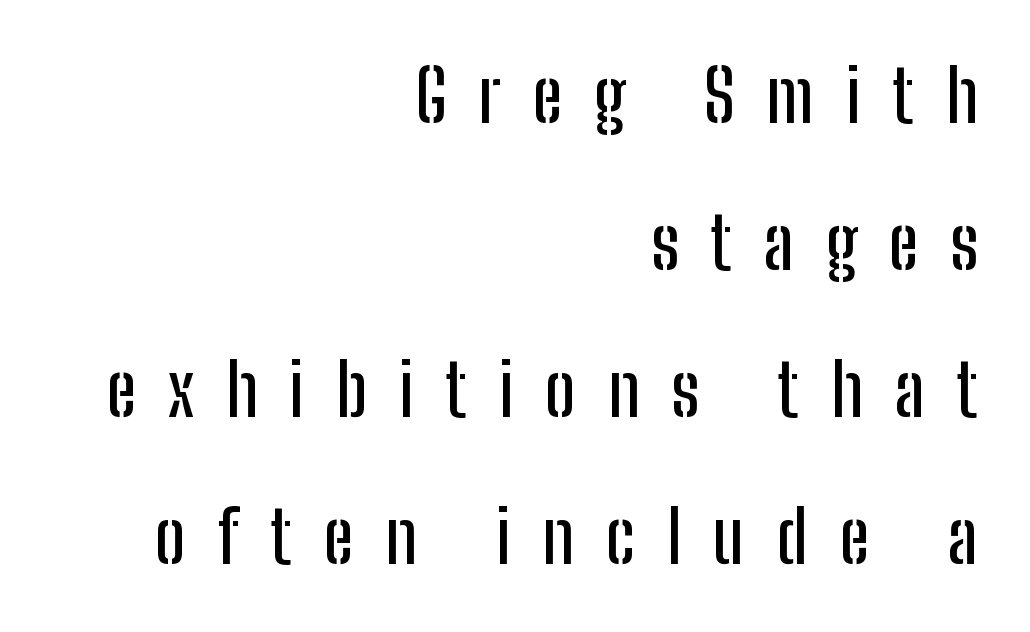
Q: Is the text italic (slanted)? A: No, it is upright.
Q: Is the typeface a serif or a sans-serif typeface? A: Sans-serif.
Q: Is the text underlined? A: No.
Q: How is the paragraph aligned? A: Right-aligned.
Q: Is the spacing between letters normal or unusually wide? A: Unusually wide.
Q: Is the spacing between lines tight, normal or loose? A: Loose.
Q: Width (condensed, normal, or wide)? A: Condensed.
Q: Stroke contrast? A: Low.
Q: x-height? A: Medium.
Q: Monospaced? A: No.
